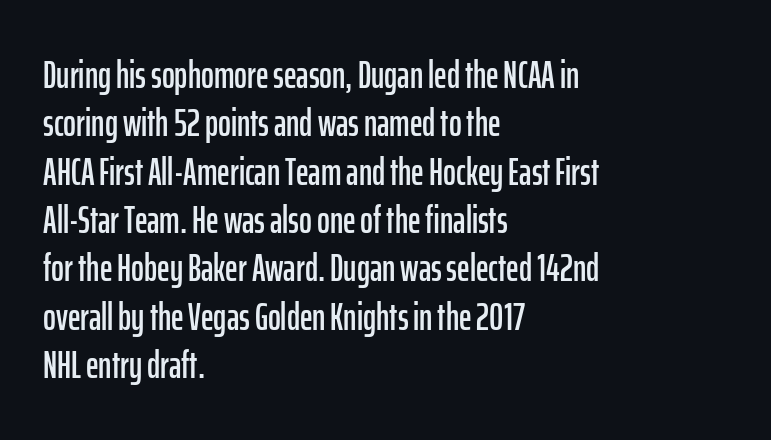
The image shows 39 px condensed sans-serif type, upright; set left-aligned, line spacing 1.24x, normal letter spacing, not underlined; low stroke contrast and a medium x-height.
